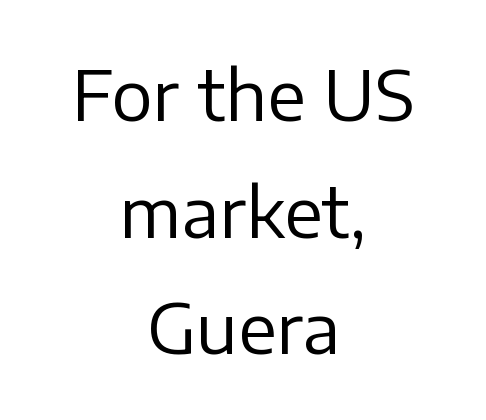
Q: Is the text bold? A: No.
Q: Is the text italic (slanted)? A: No, it is upright.
Q: Is the typeface a serif or a sans-serif typeface? A: Sans-serif.
Q: Is the text underlined? A: No.
Q: How is the paragraph aligned? A: Centered.
Q: Is the spacing between letters normal or unusually wide? A: Normal.
Q: Is the spacing between lines tight, normal or loose? A: Normal.
Q: Width (condensed, normal, or wide)? A: Normal.
Q: Stroke contrast? A: Low.
Q: x-height? A: Medium.
Q: Monospaced? A: No.
